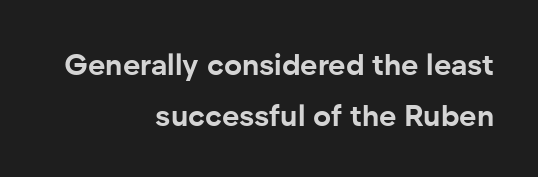
The image shows 30 px bold sans-serif type, upright; set right-aligned, line spacing 1.71x, normal letter spacing, not underlined; low stroke contrast and a medium x-height.
